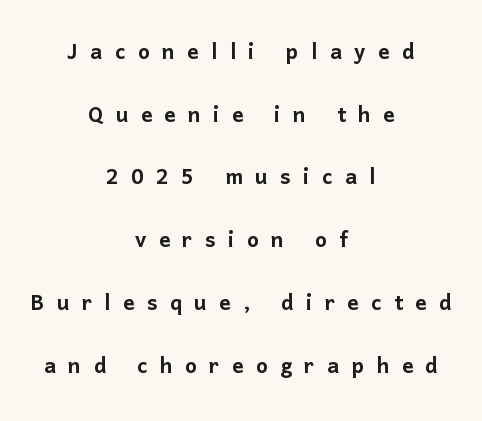
Q: Is the text italic (slanted)? A: No, it is upright.
Q: Is the typeface a serif or a sans-serif typeface? A: Sans-serif.
Q: Is the text underlined? A: No.
Q: How is the paragraph aligned? A: Centered.
Q: Is the spacing between letters normal or unusually wide? A: Unusually wide.
Q: Is the spacing between lines tight, normal or loose? A: Loose.
Q: Width (condensed, normal, or wide)? A: Normal.
Q: Stroke contrast? A: Low.
Q: x-height? A: Medium.
Q: Monospaced? A: No.
